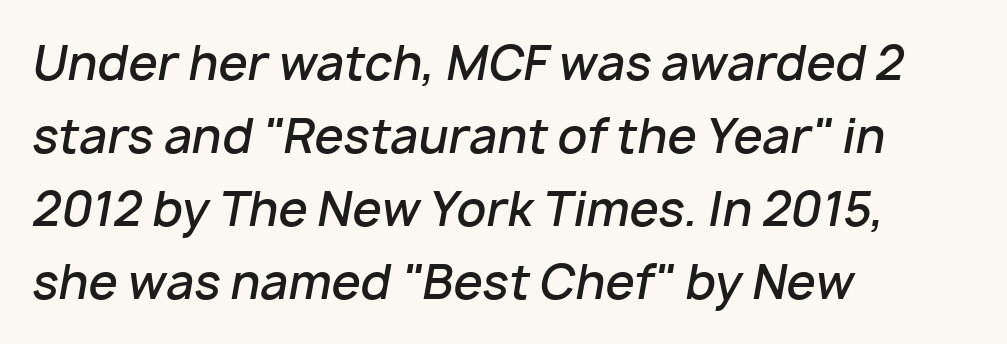
Q: Is the text bold? A: Semi-bold.
Q: Is the text italic (slanted)? A: Yes, it leans right by about 10 degrees.
Q: Is the text underlined? A: No.
Q: How is the paragraph aligned? A: Left-aligned.
Q: Is the spacing between letters normal or unusually wide? A: Normal.
Q: Is the spacing between lines tight, normal or loose? A: Normal.
Q: Width (condensed, normal, or wide)? A: Normal.
Q: Stroke contrast? A: Low.
Q: x-height? A: Medium.
Q: Monospaced? A: No.
